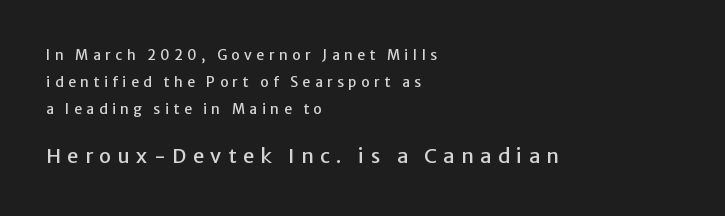
The image shows 20 px text type, upright; set left-aligned, loose line spacing (1.93x), unusually wide letter spacing (+0.32 em), not underlined; the second (bottom) block is 1.43x larger.
